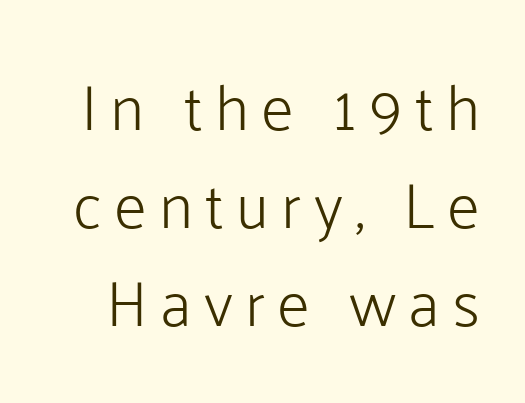
Examine the stroke ends and you'll find no serifs. No italicization has been applied; the sample stays upright. A typesetter would call this proportional, since set widths differ per character. The gap between lines stays unmarked. Regarding leading, the lines here are spaced in the standard way. The strokes carry an ordinary text weight at most.
